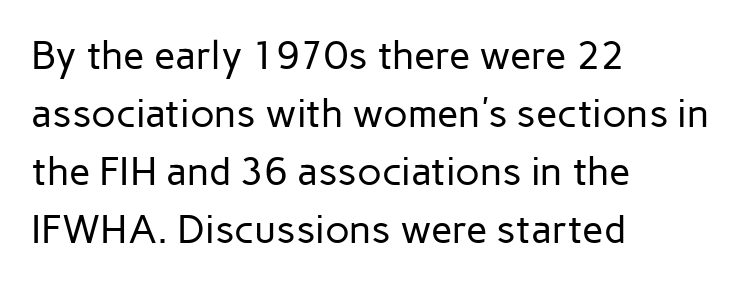
{"serif": "no", "italic": "no", "bold": "no", "weight": "regular", "width": "normal", "stroke_contrast": "low", "x_height": "medium", "monospaced": "no", "underline": "no", "align": "left", "line_spacing": "normal", "line_spacing_ratio": 1.49, "letter_spacing": "normal", "letter_spacing_em": 0.0, "glyph_px": 39}
